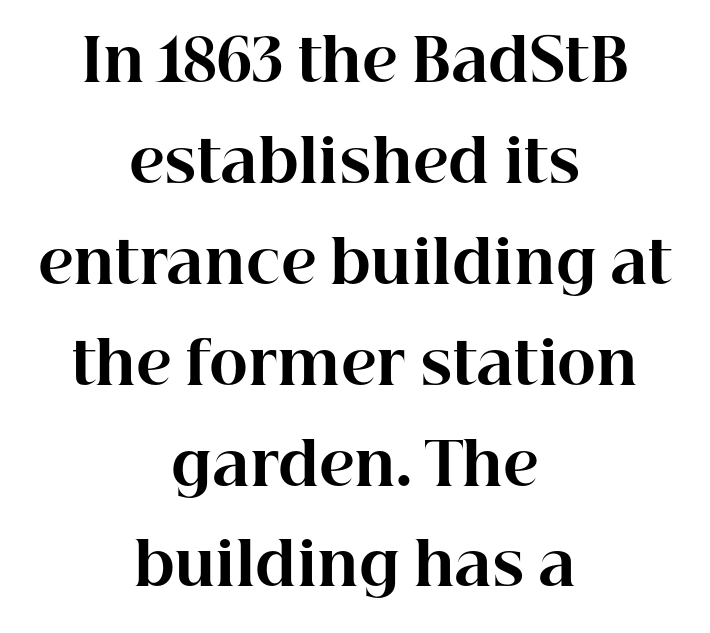
{"serif": "yes", "italic": "no", "bold": "yes", "weight": "bold", "width": "normal", "stroke_contrast": "high", "x_height": "medium", "monospaced": "no", "underline": "no", "align": "center", "line_spacing_ratio": 1.71, "letter_spacing": "normal", "letter_spacing_em": 0.0, "glyph_px": 59}
